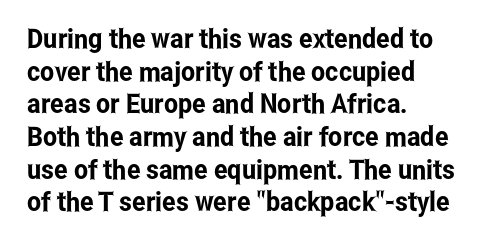
{"italic": "no", "underline": "no", "align": "left", "line_spacing_ratio": 1.21, "letter_spacing": "normal", "letter_spacing_em": 0.0, "glyph_px": 27}
